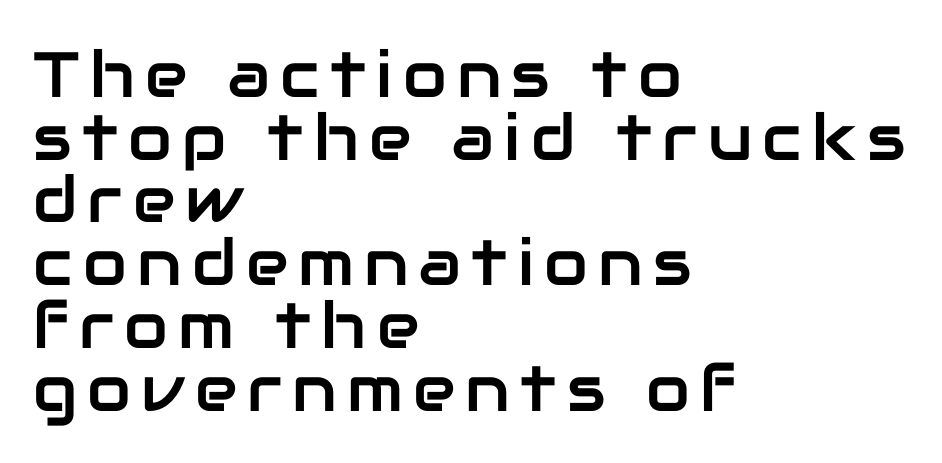
{"serif": "no", "italic": "no", "width": "normal", "stroke_contrast": "low", "x_height": "medium", "monospaced": "no", "underline": "no", "align": "left", "line_spacing": "tight", "line_spacing_ratio": 0.98, "glyph_px": 64}
